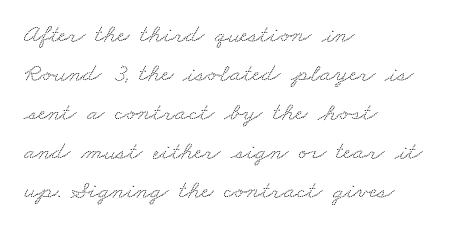
The image shows 26 px text type; set left-aligned, normal line spacing (1.5x), normal letter spacing, not underlined.
